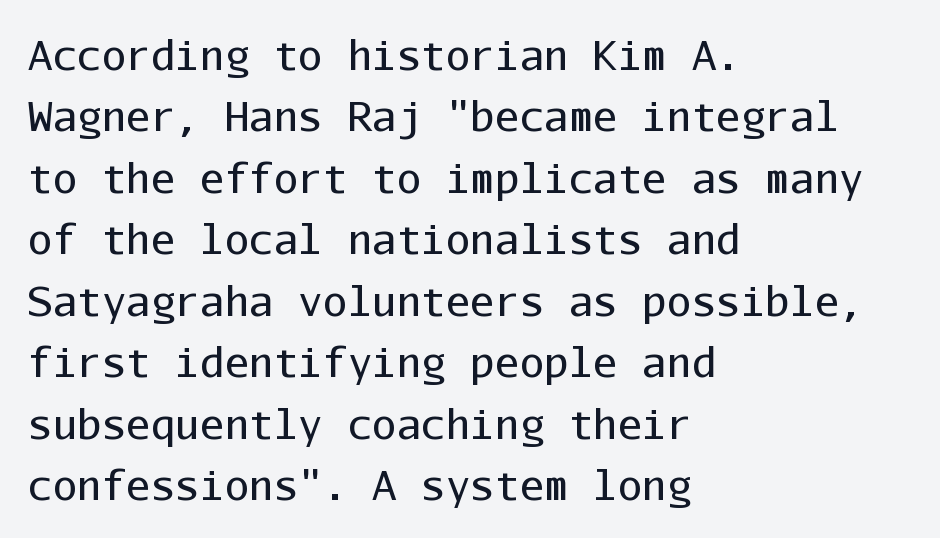
Q: Is the text bold? A: No.
Q: Is the text italic (slanted)? A: No, it is upright.
Q: Is the typeface a serif or a sans-serif typeface? A: Sans-serif.
Q: Is the text underlined? A: No.
Q: How is the paragraph aligned? A: Left-aligned.
Q: Is the spacing between letters normal or unusually wide? A: Normal.
Q: Is the spacing between lines tight, normal or loose? A: Normal.
Q: Width (condensed, normal, or wide)? A: Normal.
Q: Stroke contrast? A: Low.
Q: x-height? A: Medium.
Q: Monospaced? A: Yes.
